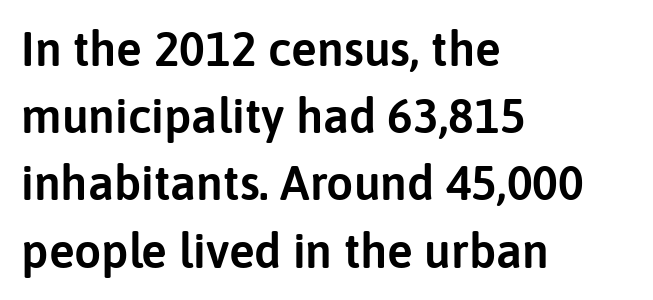
The image shows 48 px sans-serif type, upright; set left-aligned, normal line spacing (1.4x), normal letter spacing, not underlined; low stroke contrast and a medium x-height.
